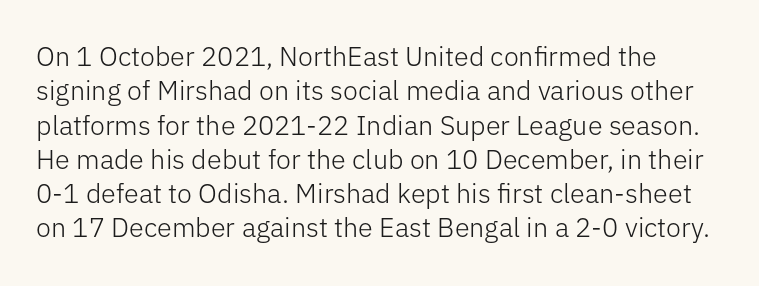
{"italic": "no", "bold": "no", "underline": "no", "line_spacing": "normal", "line_spacing_ratio": 1.27, "letter_spacing": "normal", "letter_spacing_em": 0.0, "glyph_px": 27}
